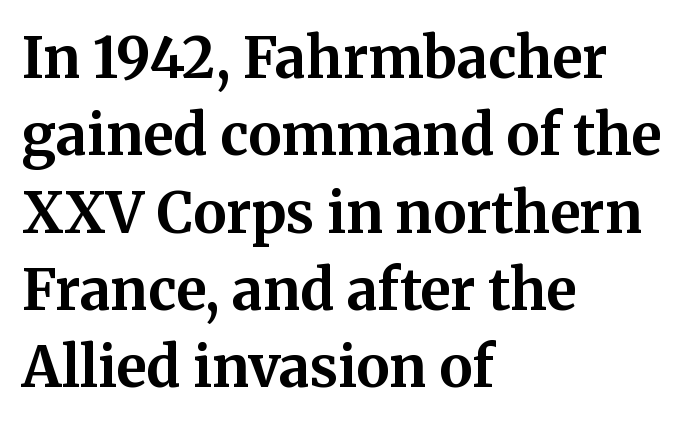
The ragged edge is on the right, which tells us the setting is flush left. Students, note that the glyphs here touch the page at normal intervals. Every character sits straight up, as roman type does. Check where the strokes stop: tiny serifs finish them off. The rows are spaced the way most documents space them. Looks like regular typesetting: each glyph gets only the width it needs.
